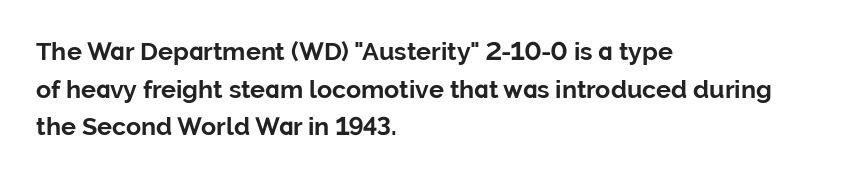
Students, note that the glyphs here touch the page at normal intervals. The vertical gap from one line to the next is medium. The lettering stays uniformly vertical, giving the passage a roman look. The lines are quadded left. Heft: maximum for text — a bold. Type without underlining.
